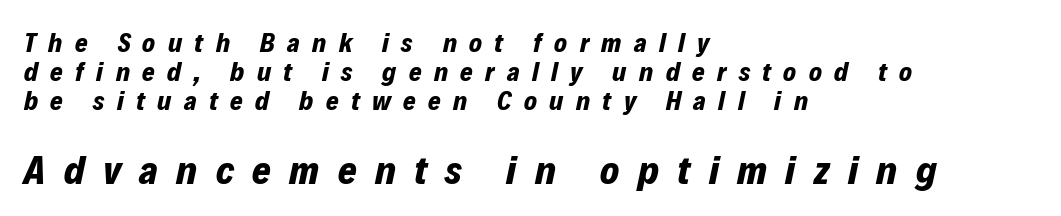
The image shows 40 px bold type, italic (leaning right); set left-aligned, tight line spacing (1.07x), unusually wide letter spacing (+0.46 em), not underlined; the second (bottom) block is 1.48x larger; low stroke contrast and a medium x-height.
